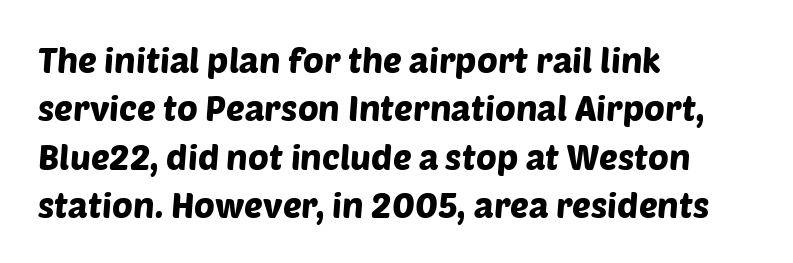
The image shows 35 px sans-serif type; set left-aligned, normal line spacing (1.38x), normal letter spacing, not underlined; low stroke contrast and a large x-height.
